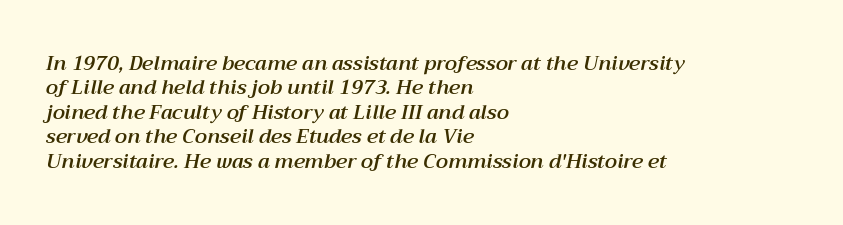
Between one letter and the next there's only the usual sliver of space. This sample is left-justified, so line endings fall wherever the words run out. The text carries the slant typical of an italic or oblique font. Check under the words: just untouched page.
